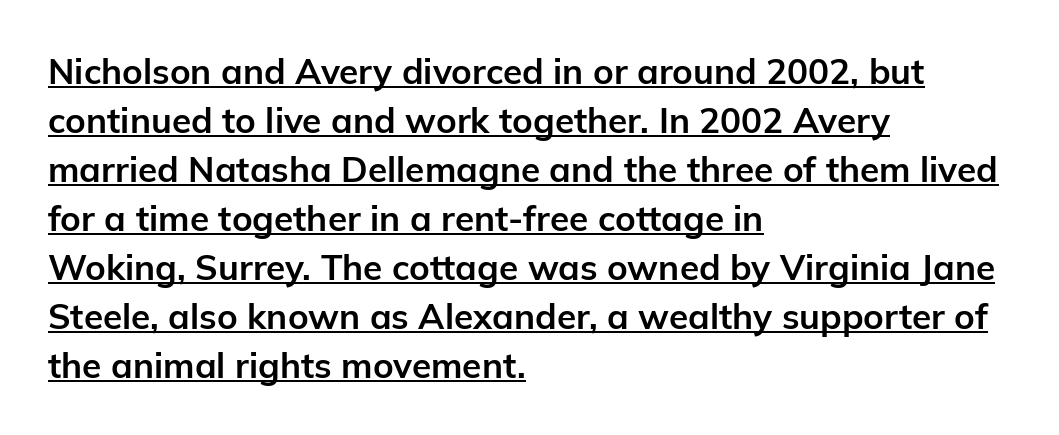
The image shows 35 px bold sans-serif type, upright; set left-aligned, normal line spacing (1.4x), normal letter spacing, underlined; low stroke contrast and a medium x-height.
